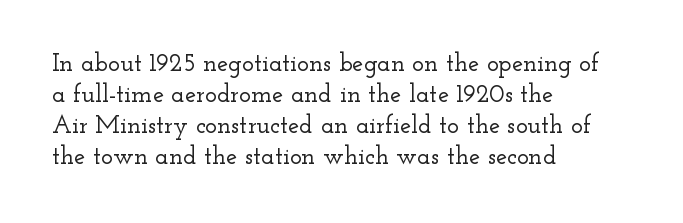
{"italic": "no", "underline": "no", "align": "left", "line_spacing_ratio": 1.24, "letter_spacing": "normal", "letter_spacing_em": 0.0, "glyph_px": 25}
